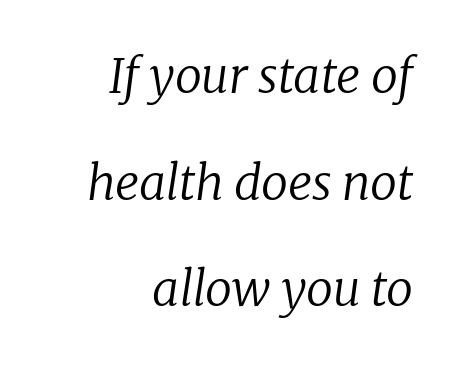
{"serif": "yes", "italic": "yes", "lean": "right", "slant_degrees": 8, "bold": "no", "weight": "regular", "width": "normal", "stroke_contrast": "low", "x_height": "medium", "monospaced": "no", "underline": "no", "align": "right", "line_spacing": "loose", "line_spacing_ratio": 2.22, "letter_spacing": "normal", "letter_spacing_em": 0.0, "glyph_px": 48}
